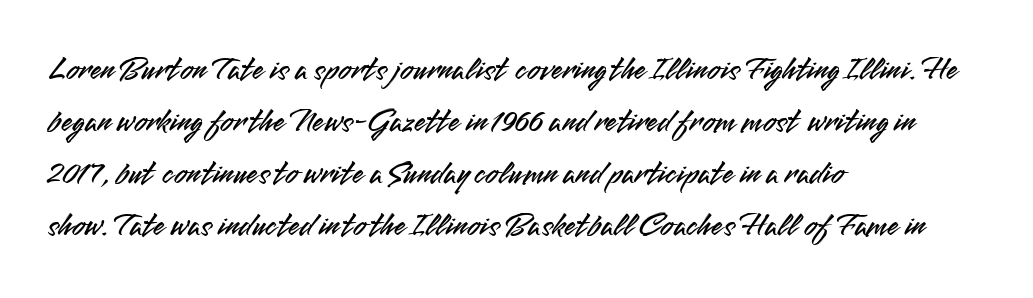
{"serif": "no", "width": "normal", "stroke_contrast": "medium", "x_height": "small", "monospaced": "no", "underline": "no", "align": "left", "line_spacing": "normal", "line_spacing_ratio": 1.58, "letter_spacing": "normal", "letter_spacing_em": 0.0, "glyph_px": 33}
